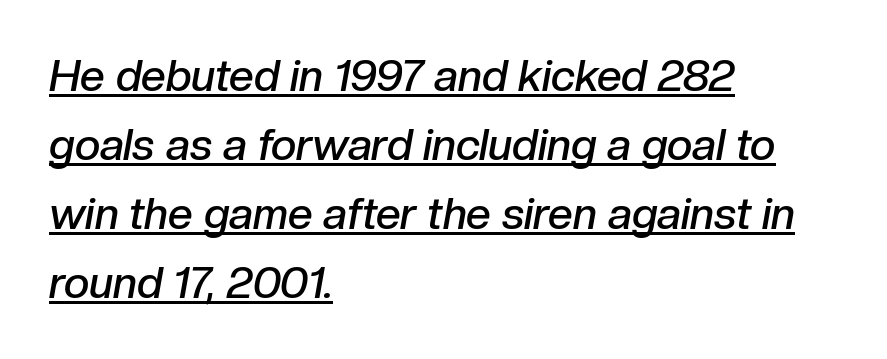
Q: Is the text bold? A: Semi-bold.
Q: Is the text italic (slanted)? A: Yes, it leans right by about 10 degrees.
Q: Is the text underlined? A: Yes.
Q: How is the paragraph aligned? A: Left-aligned.
Q: Is the spacing between letters normal or unusually wide? A: Normal.
Q: Is the spacing between lines tight, normal or loose? A: Normal.
Q: Width (condensed, normal, or wide)? A: Normal.
Q: Stroke contrast? A: Low.
Q: x-height? A: Medium.
Q: Monospaced? A: No.
